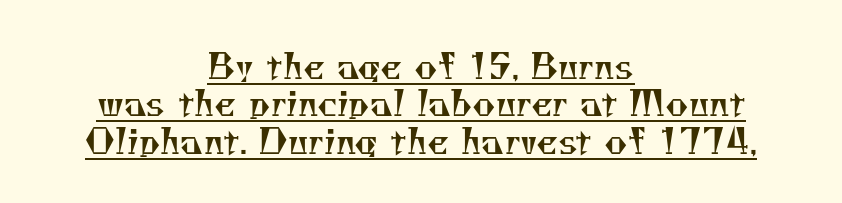
The image shows 35 px regular-weight serif type; set centered, tight line spacing (1.07x), normal letter spacing, underlined; medium stroke contrast and a small x-height.
